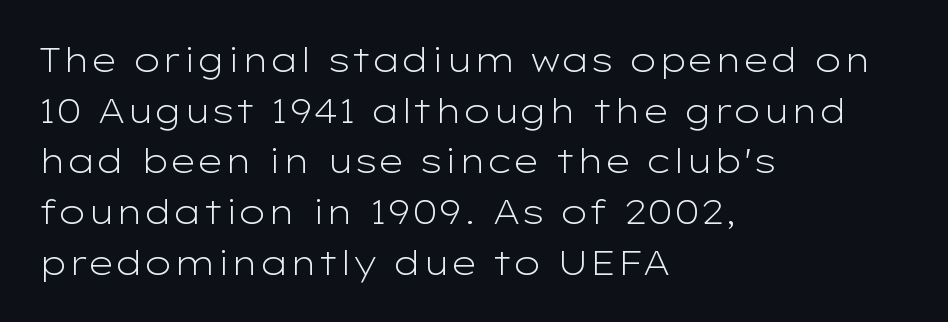
Q: Is the text bold? A: No.
Q: Is the text italic (slanted)? A: No, it is upright.
Q: Is the typeface a serif or a sans-serif typeface? A: Sans-serif.
Q: Is the text underlined? A: No.
Q: How is the paragraph aligned? A: Left-aligned.
Q: Is the spacing between letters normal or unusually wide? A: Normal.
Q: Is the spacing between lines tight, normal or loose? A: Normal.
Q: Width (condensed, normal, or wide)? A: Wide.
Q: Stroke contrast? A: Low.
Q: x-height? A: Medium.
Q: Monospaced? A: No.
